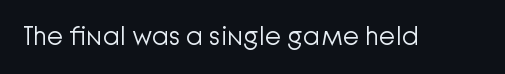
The image shows 27 px text type, upright; set normal letter spacing, not underlined.
